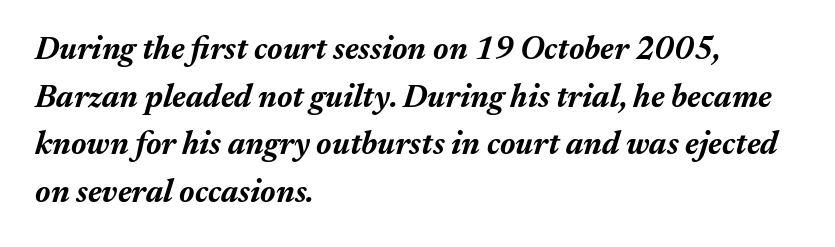
Just letters on the line, the space beneath them empty. A typesetter would call this proportional, since set widths differ per character. Notice how thick the strokes are: this is what a full bold looks like. Each word holds together tightly as a unit, with standard inter-letter gaps. Short and long lines alike share a common starting point at left.
